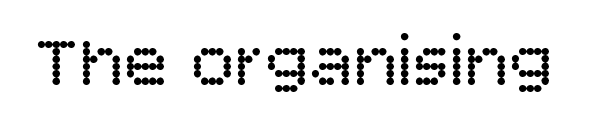
Q: Is the text bold? A: No.
Q: Is the text italic (slanted)? A: No, it is upright.
Q: Is the typeface a serif or a sans-serif typeface? A: Sans-serif.
Q: Is the text underlined? A: No.
Q: Is the spacing between letters normal or unusually wide? A: Normal.
Q: Width (condensed, normal, or wide)? A: Normal.
Q: Stroke contrast? A: Low.
Q: x-height? A: Large.
Q: Monospaced? A: No.
